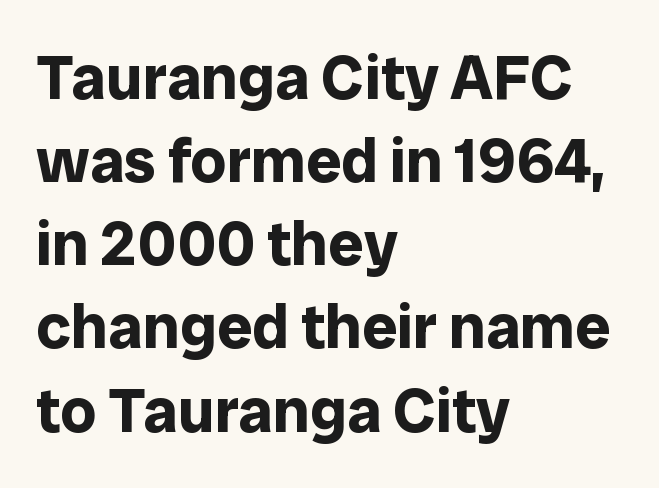
The image shows 63 px bold sans-serif type, upright; set left-aligned, normal line spacing (1.32x), normal letter spacing, not underlined; low stroke contrast and a medium x-height.
